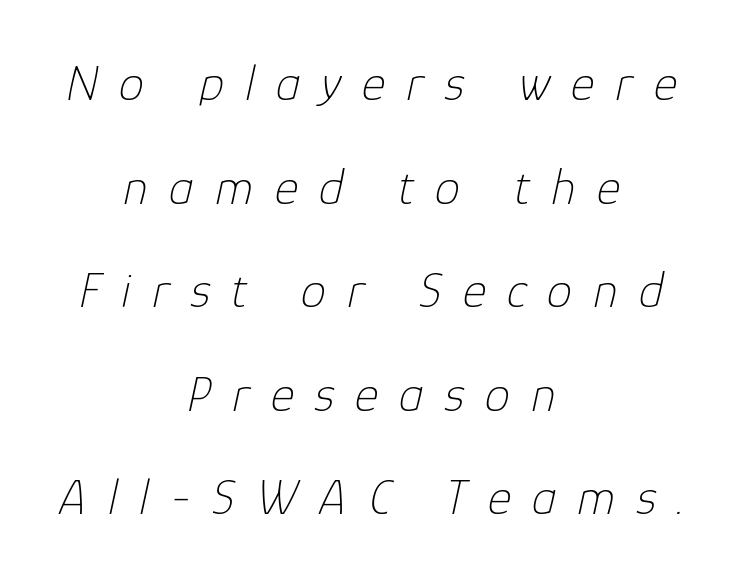
This rendering features lettering with no underline. The passage shown is typed in a proportional face where columns would drift. The designer dialed line spacing up above the default. Tracking value appears strongly positive — letters spread wide. There's an unmistakable incline to the writing here. Short and long lines alike share a common midpoint.
